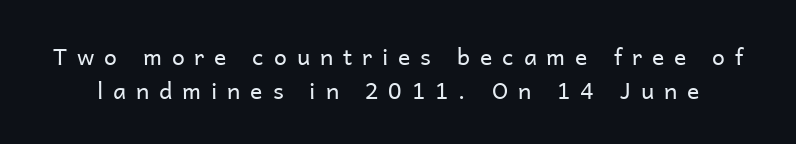
{"italic": "no", "bold": "no", "underline": "no", "line_spacing": "normal", "line_spacing_ratio": 1.47, "letter_spacing": "wide", "letter_spacing_em": 0.43, "glyph_px": 23}
